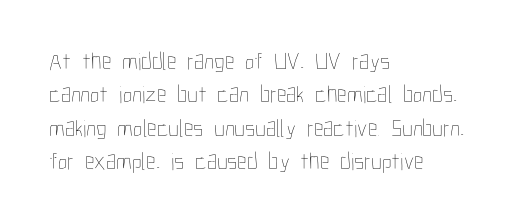
{"italic": "no", "bold": "no", "underline": "no", "align": "left", "line_spacing": "normal", "line_spacing_ratio": 1.39, "letter_spacing": "normal", "letter_spacing_em": 0.0, "glyph_px": 24}
